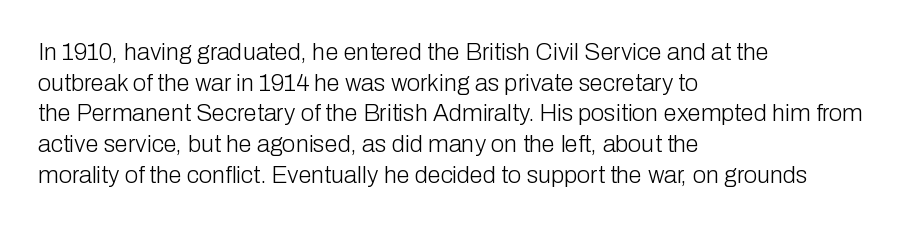
Q: Is the text bold? A: No.
Q: Is the text italic (slanted)? A: No, it is upright.
Q: Is the text underlined? A: No.
Q: How is the paragraph aligned? A: Left-aligned.
Q: Is the spacing between letters normal or unusually wide? A: Normal.
Q: Is the spacing between lines tight, normal or loose? A: Normal.
